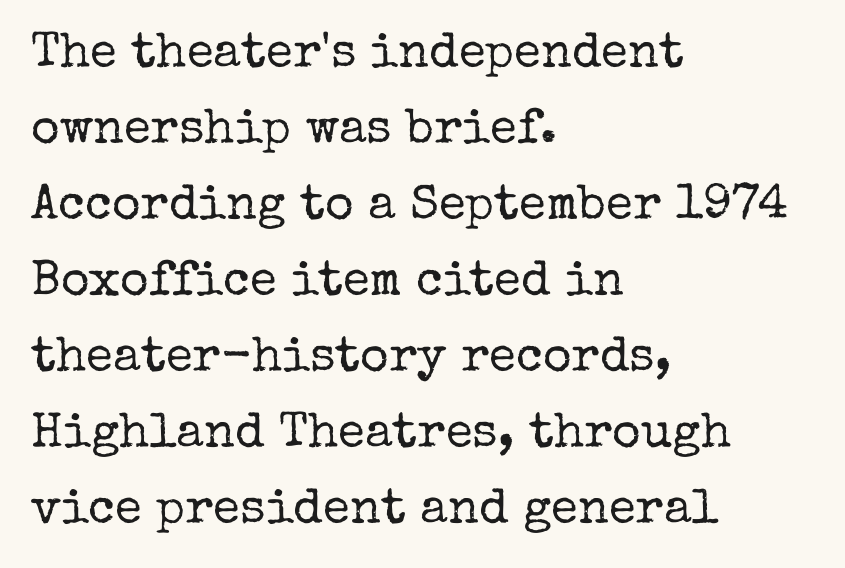
Leading: standard. The glyphs in this specimen are seriffed. Counters stay open thanks to moderate or lighter strokes. Is there any slant? The stems are plumb. The passage shown has conventional tracking throughout. The paragraph has a hard left edge and a soft right edge.
